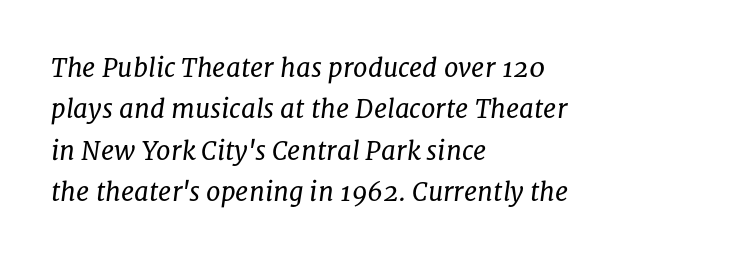
The image shows 26 px text type, italic (leaning right); set left-aligned, normal line spacing (1.59x), normal letter spacing, not underlined.
